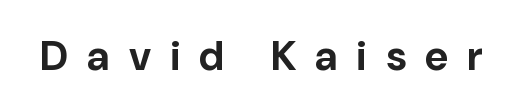
{"serif": "no", "italic": "no", "bold": "yes", "weight": "bold", "width": "normal", "stroke_contrast": "low", "x_height": "medium", "monospaced": "no", "underline": "no", "letter_spacing": "wide", "letter_spacing_em": 0.46, "glyph_px": 41}
